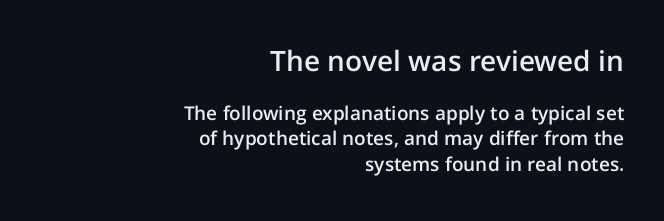
Q: Is the text bold? A: Semi-bold.
Q: Is the text italic (slanted)? A: No, it is upright.
Q: Is the typeface a serif or a sans-serif typeface? A: Sans-serif.
Q: Is the text underlined? A: No.
Q: How is the paragraph aligned? A: Right-aligned.
Q: Is the spacing between letters normal or unusually wide? A: Normal.
Q: Is the spacing between lines tight, normal or loose? A: Normal.
Q: Which block of text is set in a larger size, the first (top) or the second (bottom)? A: The first (top) one.
Q: Width (condensed, normal, or wide)? A: Normal.
Q: Stroke contrast? A: Low.
Q: x-height? A: Medium.
Q: Monospaced? A: No.
